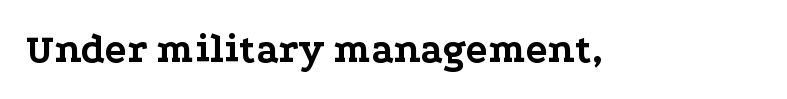
Q: Is the text bold? A: Yes.
Q: Is the text italic (slanted)? A: No, it is upright.
Q: Is the typeface a serif or a sans-serif typeface? A: Serif.
Q: Is the text underlined? A: No.
Q: Is the spacing between letters normal or unusually wide? A: Normal.
Q: Width (condensed, normal, or wide)? A: Wide.
Q: Stroke contrast? A: Low.
Q: x-height? A: Medium.
Q: Monospaced? A: No.
